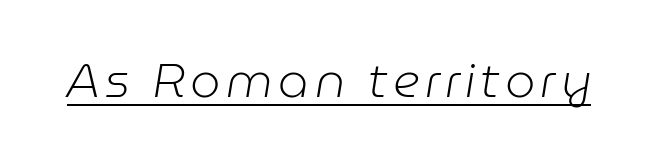
{"italic": "yes", "lean": "right", "slant_degrees": 9, "bold": "no", "weight": "light", "width": "normal", "stroke_contrast": "low", "x_height": "medium", "monospaced": "no", "underline": "yes", "glyph_px": 48}
